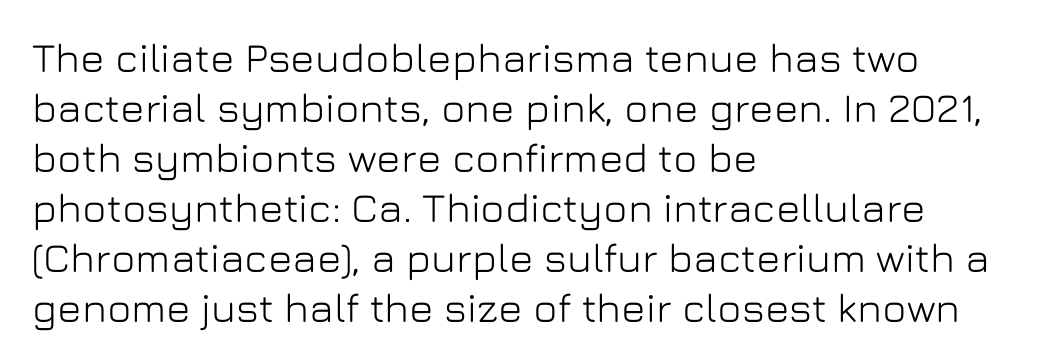
Q: Is the text italic (slanted)? A: No, it is upright.
Q: Is the typeface a serif or a sans-serif typeface? A: Sans-serif.
Q: Is the text underlined? A: No.
Q: How is the paragraph aligned? A: Left-aligned.
Q: Is the spacing between letters normal or unusually wide? A: Normal.
Q: Width (condensed, normal, or wide)? A: Normal.
Q: Stroke contrast? A: Low.
Q: x-height? A: Medium.
Q: Monospaced? A: No.
